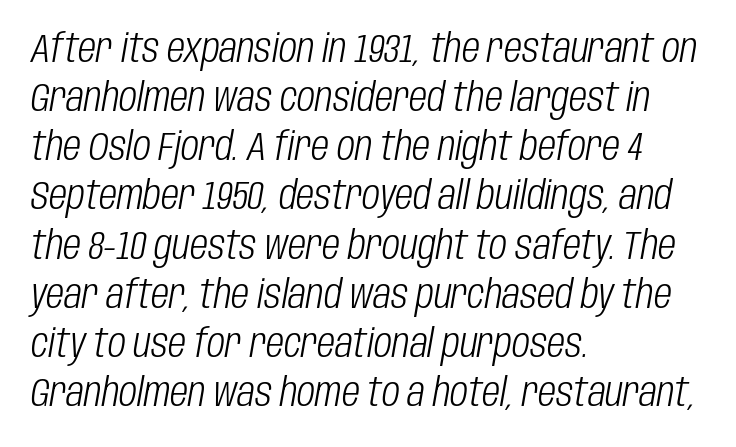
{"italic": "yes", "lean": "right", "slant_degrees": 10, "bold": "no", "weight": "light", "width": "condensed", "stroke_contrast": "low", "x_height": "large", "monospaced": "no", "underline": "no", "align": "left", "line_spacing": "normal", "line_spacing_ratio": 1.26, "letter_spacing": "normal", "letter_spacing_em": 0.0, "glyph_px": 39}
